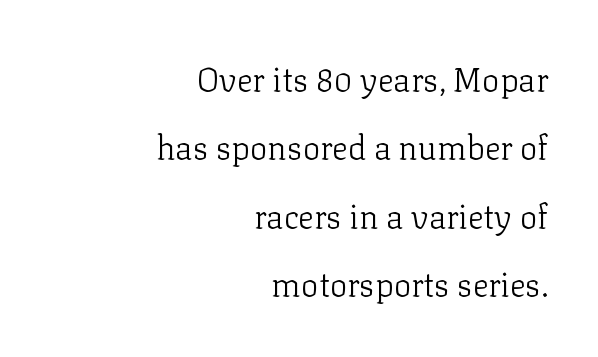
{"serif": "yes", "italic": "no", "bold": "no", "weight": "light", "width": "normal", "stroke_contrast": "low", "x_height": "medium", "monospaced": "no", "underline": "no", "align": "right", "line_spacing": "loose", "line_spacing_ratio": 2.07, "letter_spacing": "normal", "letter_spacing_em": 0.0, "glyph_px": 33}
